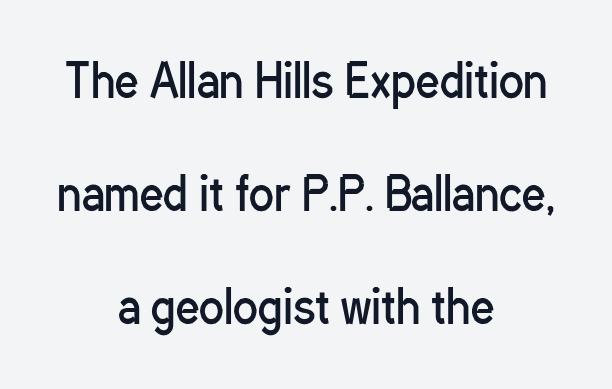
{"serif": "no", "italic": "no", "bold": "no", "weight": "regular", "width": "condensed", "stroke_contrast": "low", "x_height": "medium", "monospaced": "no", "underline": "no", "align": "center", "line_spacing": "loose", "line_spacing_ratio": 2.46, "letter_spacing": "normal", "letter_spacing_em": 0.0, "glyph_px": 46}
